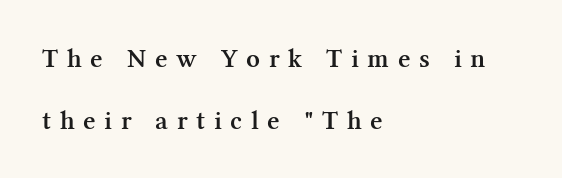
Q: Is the text bold? A: Semi-bold.
Q: Is the text italic (slanted)? A: No, it is upright.
Q: Is the text underlined? A: No.
Q: How is the paragraph aligned? A: Left-aligned.
Q: Is the spacing between letters normal or unusually wide? A: Unusually wide.
Q: Is the spacing between lines tight, normal or loose? A: Loose.
